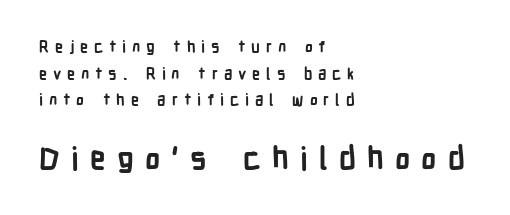
{"serif": "no", "italic": "no", "bold": "yes", "weight": "semibold", "width": "condensed", "stroke_contrast": "low", "x_height": "medium", "monospaced": "no", "underline": "no", "align": "left", "line_spacing": "normal", "line_spacing_ratio": 1.66, "letter_spacing": "wide", "letter_spacing_em": 0.36, "larger_block": "second", "size_ratio": 1.94, "glyph_px": 31}
